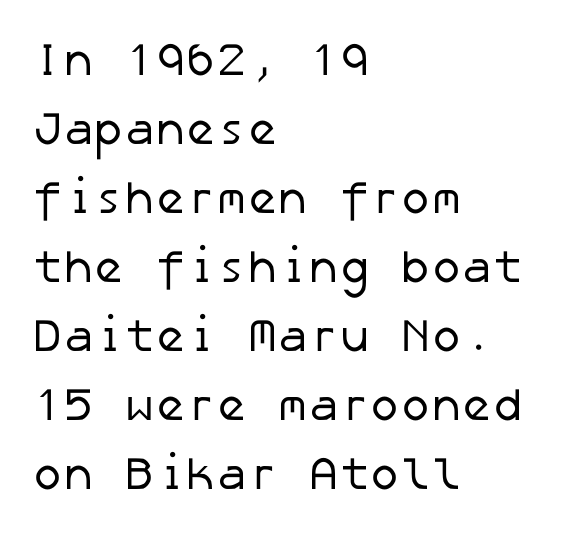
This rendering employs a face without finishing strokes, i.e., a sans-serif. Compared with typical paragraphs, the rows here are spaced about the same. Does the copy run flush right? No — it runs flush left. Weight: in the light-to-regular range. Tracking here is standard; glyphs follow each other at the usual distance.
